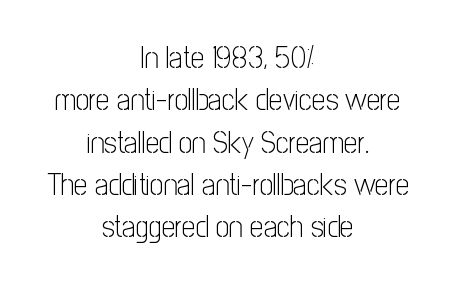
The image shows 30 px light, condensed sans-serif type, upright; set centered, normal line spacing (1.41x), normal letter spacing, not underlined; low stroke contrast and a medium x-height.
